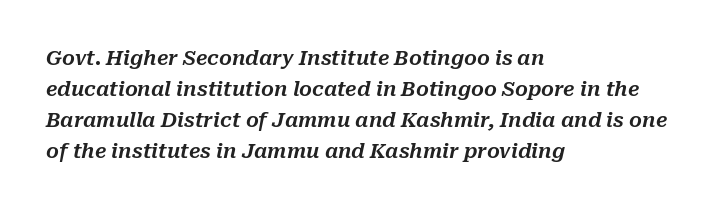
The strip under each line holds only bare page. Spacing between characters is what you'd get straight out of the box. Is the type slanted? Yes — the strokes lean at a clear angle. Every row of glyphs begins at an identical x-position on the left. Regarding leading, the lines here are spaced in the standard way.
